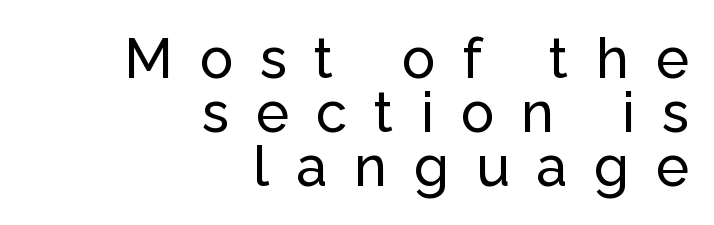
I'd call this a sans setting — the letters go barefoot. The typography opts for an upright posture over an oblique one. Words float on clear page, feet unadorned. This rendering widens character spacing well past its baseline value. Each letter keeps its own natural width here, so spacing adapts to shape. You could barely slide anything between these rows.
